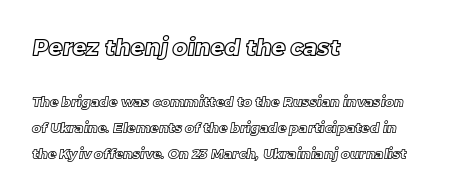
{"underline": "no", "align": "left", "line_spacing_ratio": 1.85, "letter_spacing": "normal", "letter_spacing_em": 0.0, "larger_block": "first", "size_ratio": 1.64, "glyph_px": 23}
